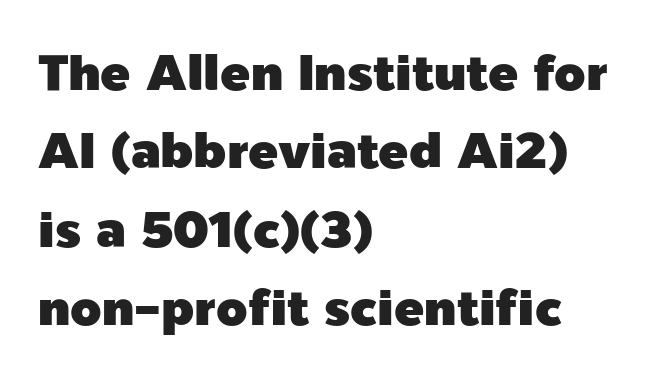
The image shows 50 px sans-serif type, upright; set left-aligned, normal line spacing (1.57x), normal letter spacing, not underlined; a medium x-height.
